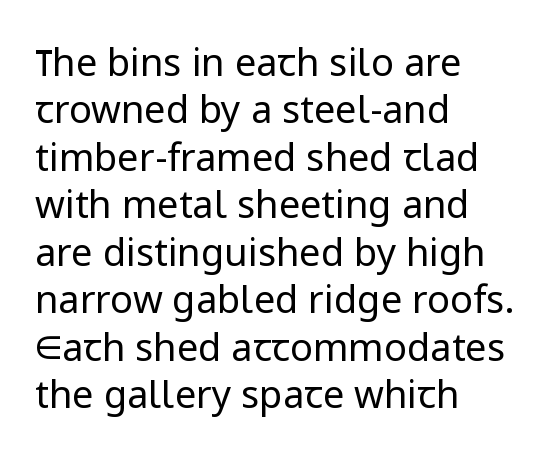
The space directly below the letters is spotless. The lines sit at an ordinary, default distance from one another. The passage shown is typed in a proportional face where columns would drift. Each stroke keeps to a modest, everyday thickness or less. Examine the stroke ends and you'll find no serifs.
